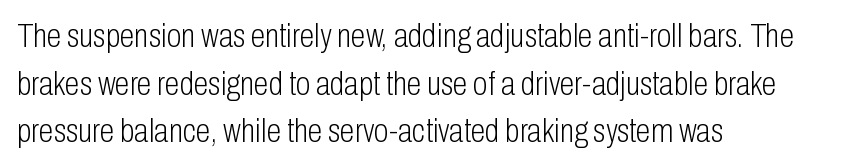
{"serif": "no", "italic": "no", "bold": "no", "weight": "light", "width": "condensed", "stroke_contrast": "low", "x_height": "medium", "monospaced": "no", "underline": "no", "align": "left", "line_spacing": "normal", "line_spacing_ratio": 1.4, "letter_spacing": "normal", "letter_spacing_em": 0.0, "glyph_px": 34}
